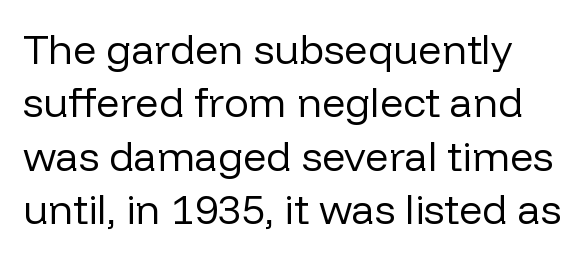
Q: Is the text bold? A: No.
Q: Is the text italic (slanted)? A: No, it is upright.
Q: Is the typeface a serif or a sans-serif typeface? A: Sans-serif.
Q: Is the text underlined? A: No.
Q: Is the spacing between letters normal or unusually wide? A: Normal.
Q: Is the spacing between lines tight, normal or loose? A: Normal.
Q: Width (condensed, normal, or wide)? A: Normal.
Q: Stroke contrast? A: Low.
Q: x-height? A: Medium.
Q: Monospaced? A: No.
